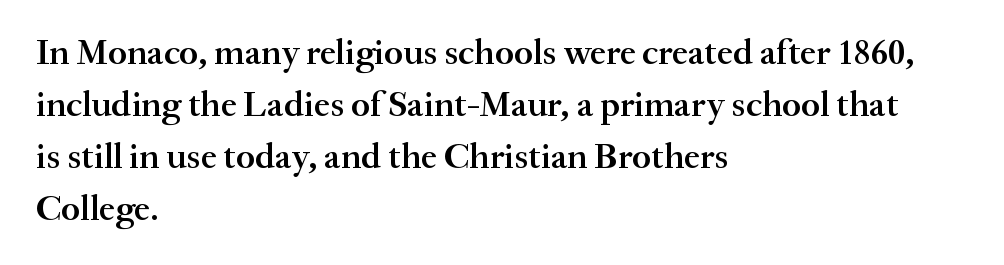
These lines are rendered in a variable-pitch font. The zone under the glyphs is completely vacant. Vertical strokes here are truly vertical. The leading is moderate, giving the passage an even texture. I'd call this a serif setting — the letters wear small feet.
